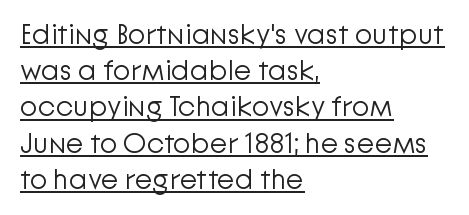
Q: Is the text bold? A: No.
Q: Is the text italic (slanted)? A: No, it is upright.
Q: Is the typeface a serif or a sans-serif typeface? A: Sans-serif.
Q: Is the text underlined? A: Yes.
Q: How is the paragraph aligned? A: Left-aligned.
Q: Is the spacing between letters normal or unusually wide? A: Normal.
Q: Is the spacing between lines tight, normal or loose? A: Normal.
Q: Width (condensed, normal, or wide)? A: Normal.
Q: Stroke contrast? A: Low.
Q: x-height? A: Medium.
Q: Monospaced? A: No.
